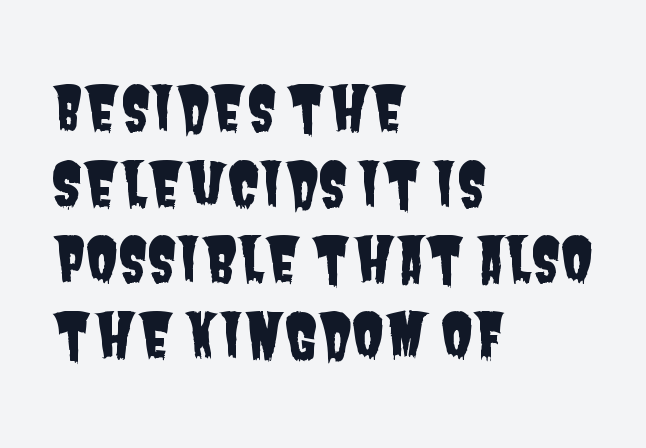
{"serif": "no", "width": "condensed", "stroke_contrast": "low", "x_height": "large", "monospaced": "no", "underline": "no", "align": "left", "line_spacing": "normal", "line_spacing_ratio": 1.26, "letter_spacing": "normal", "letter_spacing_em": 0.0, "glyph_px": 60}
